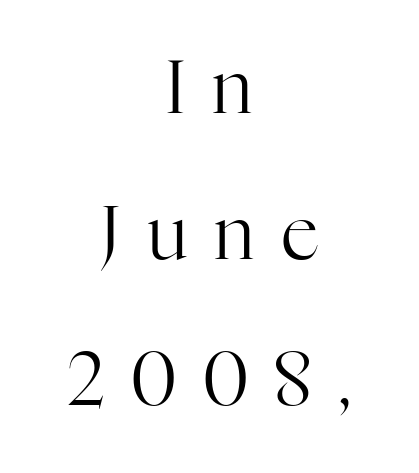
{"serif": "yes", "italic": "no", "bold": "no", "weight": "regular", "width": "normal", "stroke_contrast": "high", "x_height": "medium", "monospaced": "no", "underline": "no", "align": "center", "line_spacing": "loose", "line_spacing_ratio": 1.97, "letter_spacing": "wide", "letter_spacing_em": 0.36, "glyph_px": 74}
